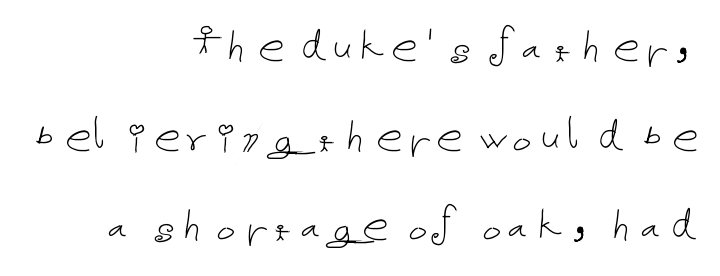
Q: Is the text bold? A: No.
Q: Is the text italic (slanted)? A: No, it is upright.
Q: Is the text underlined? A: No.
Q: How is the paragraph aligned? A: Right-aligned.
Q: Is the spacing between letters normal or unusually wide? A: Normal.
Q: Is the spacing between lines tight, normal or loose? A: Normal.
Q: Width (condensed, normal, or wide)? A: Normal.
Q: Stroke contrast? A: Low.
Q: x-height? A: Medium.
